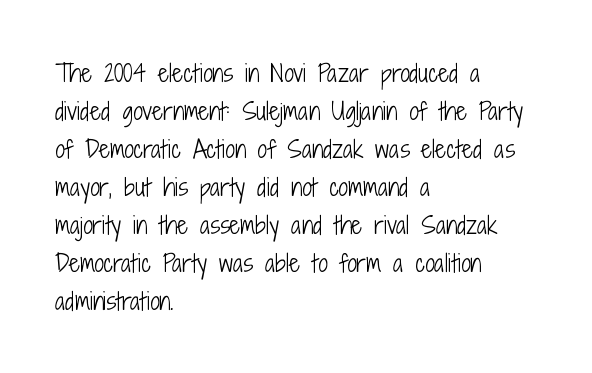
Caption: standard tracking, unaltered. How would I describe the line gaps? Plain and ordinary. Notice how the stems are strictly vertical — no italics here. The typeface has the unassuming heft of standard copy or less. The lines are quadded left.
